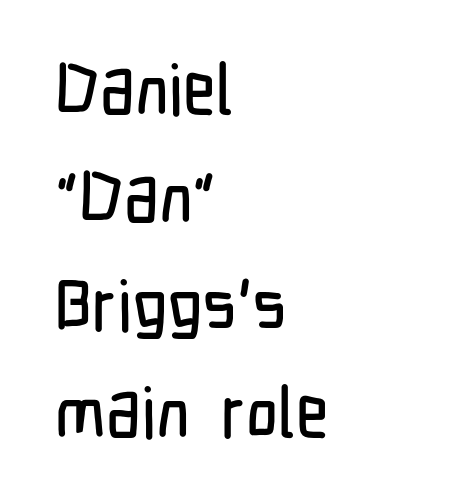
The image shows 70 px condensed sans-serif type, upright; set left-aligned, normal line spacing (1.54x), normal letter spacing, not underlined; low stroke contrast and a medium x-height.
